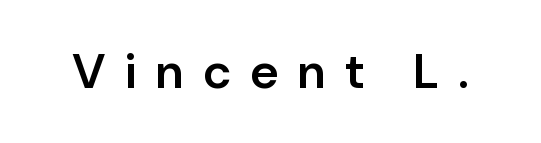
{"serif": "no", "italic": "no", "bold": "semi", "weight": "semibold", "width": "normal", "stroke_contrast": "low", "x_height": "medium", "monospaced": "no", "underline": "no", "letter_spacing": "wide", "letter_spacing_em": 0.38, "glyph_px": 49}
